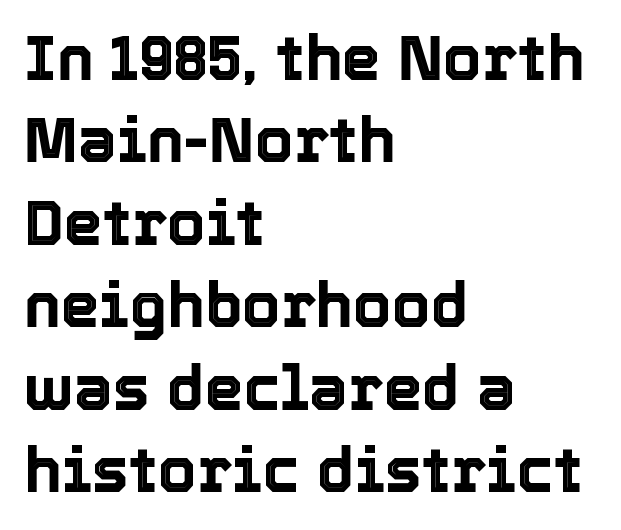
{"italic": "no", "width": "normal", "x_height": "medium", "monospaced": "no", "underline": "no", "align": "left", "line_spacing": "normal", "line_spacing_ratio": 1.33, "letter_spacing": "normal", "letter_spacing_em": 0.0, "glyph_px": 62}
